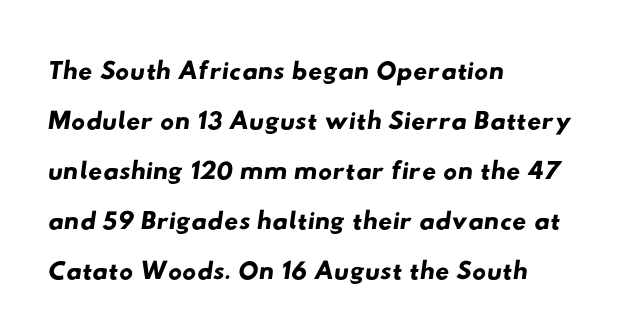
A normal amount of white space separates one row of letters from the next. Note the varied advance widths — an 'i' is clearly narrower than an 'm'. The words here are not underlined. These lines are composed in type without serifs.
